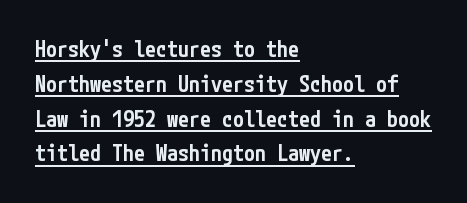
Q: Is the text bold? A: Semi-bold.
Q: Is the text italic (slanted)? A: No, it is upright.
Q: Is the text underlined? A: Yes.
Q: How is the paragraph aligned? A: Left-aligned.
Q: Is the spacing between letters normal or unusually wide? A: Normal.
Q: Is the spacing between lines tight, normal or loose? A: Normal.
